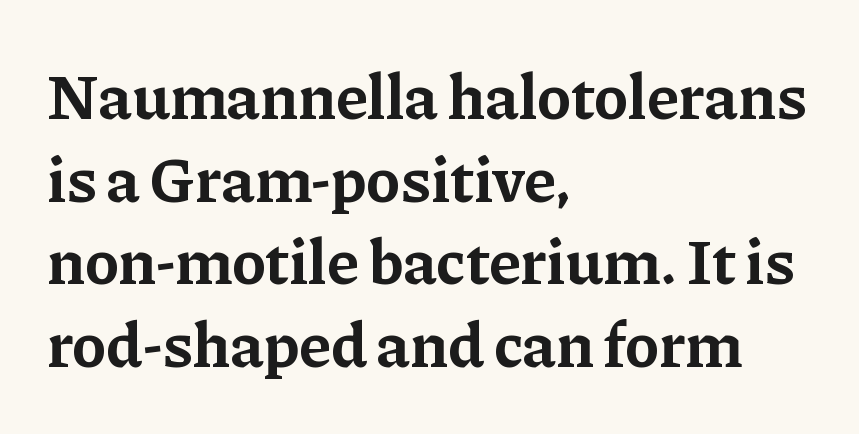
The image shows 64 px bold serif type, upright; set left-aligned, normal line spacing (1.29x), normal letter spacing, not underlined; low stroke contrast and a medium x-height.
